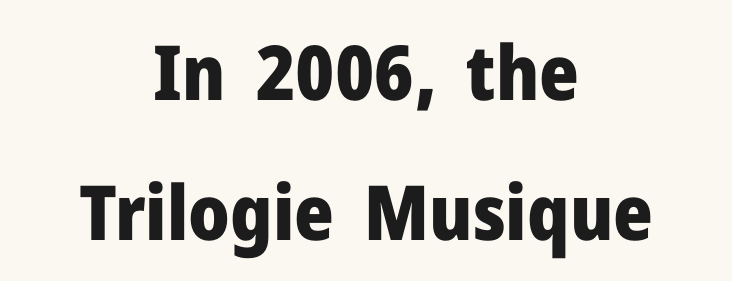
{"serif": "no", "italic": "no", "bold": "yes", "weight": "heavy", "width": "normal", "stroke_contrast": "low", "x_height": "medium", "monospaced": "no", "underline": "no", "align": "center", "line_spacing_ratio": 1.84, "letter_spacing": "normal", "letter_spacing_em": 0.0, "glyph_px": 76}
